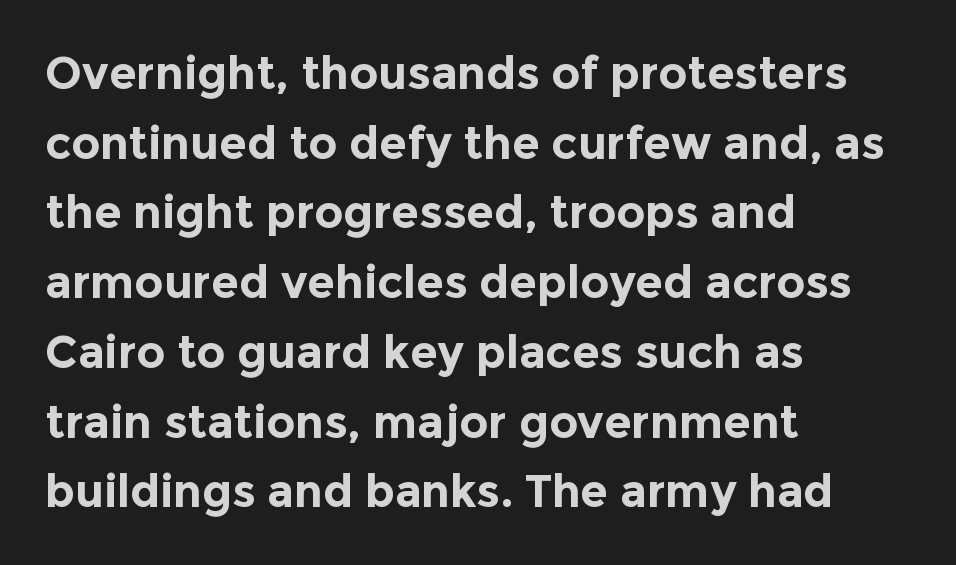
Q: Is the text bold? A: Yes.
Q: Is the text italic (slanted)? A: No, it is upright.
Q: Is the typeface a serif or a sans-serif typeface? A: Sans-serif.
Q: Is the text underlined? A: No.
Q: How is the paragraph aligned? A: Left-aligned.
Q: Is the spacing between letters normal or unusually wide? A: Normal.
Q: Is the spacing between lines tight, normal or loose? A: Normal.
Q: Width (condensed, normal, or wide)? A: Normal.
Q: x-height? A: Medium.
Q: Monospaced? A: No.
